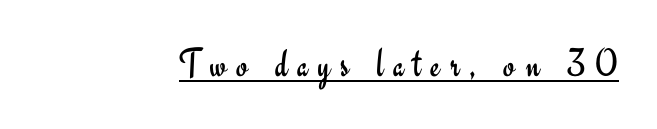
Caption: lettering with a line underneath. Is this a fixed-width face? No — the glyphs have proportional, varying widths. To sum up the face: it is a sans, with no serifs. Weight: not bold — regular or lighter.
